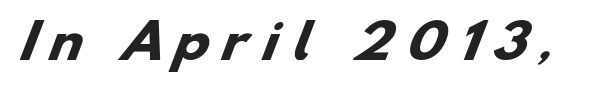
Q: Is the text bold? A: Yes.
Q: Is the typeface a serif or a sans-serif typeface? A: Sans-serif.
Q: Is the text underlined? A: No.
Q: Is the spacing between letters normal or unusually wide? A: Unusually wide.
Q: Width (condensed, normal, or wide)? A: Wide.
Q: Stroke contrast? A: Low.
Q: x-height? A: Small.
Q: Monospaced? A: No.
